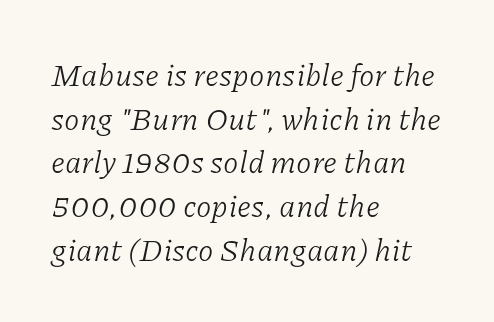
{"serif": "yes", "italic": "yes", "lean": "right", "slant_degrees": 11, "bold": "no", "weight": "light", "width": "normal", "stroke_contrast": "low", "x_height": "medium", "monospaced": "no", "underline": "no", "align": "left", "line_spacing": "normal", "line_spacing_ratio": 1.41, "letter_spacing": "normal", "letter_spacing_em": 0.0, "glyph_px": 31}
